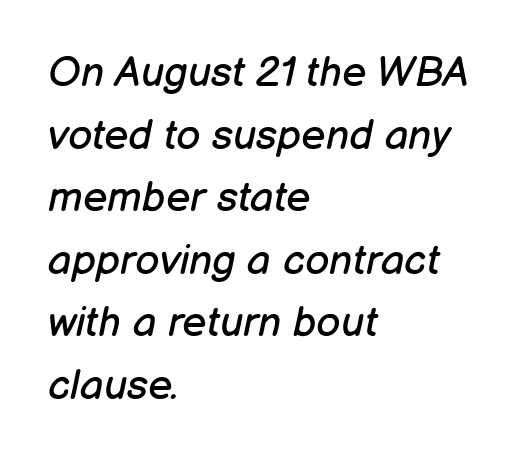
Nobody drew a line under any word here. Style check: oblique. Layout note: lines flush left. Is the type heavy? It reads as light-to-regular instead. Here the designer chose a conventional face with non-uniform glyph widths.
